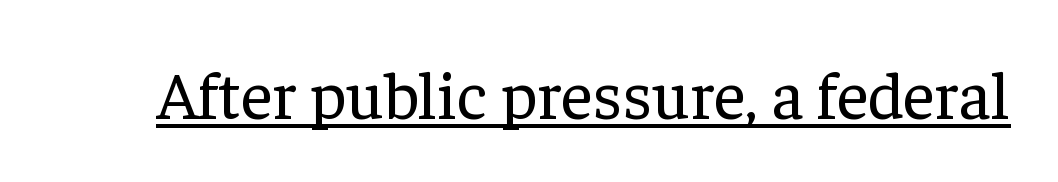
{"serif": "yes", "italic": "no", "bold": "no", "weight": "regular", "width": "normal", "stroke_contrast": "low", "x_height": "medium", "monospaced": "no", "underline": "yes", "letter_spacing": "normal", "letter_spacing_em": 0.0, "glyph_px": 68}
